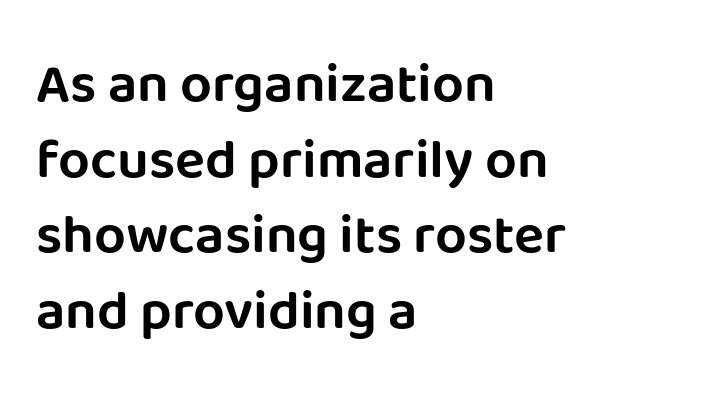
The image shows 56 px sans-serif type, upright; set left-aligned, normal line spacing (1.35x), normal letter spacing, not underlined; low stroke contrast and a large x-height.
